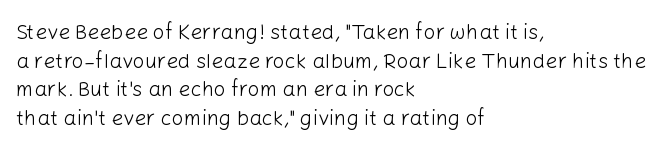
Q: Is the text bold? A: No.
Q: Is the text italic (slanted)? A: No, it is upright.
Q: Is the text underlined? A: No.
Q: How is the paragraph aligned? A: Left-aligned.
Q: Is the spacing between letters normal or unusually wide? A: Normal.
Q: Is the spacing between lines tight, normal or loose? A: Normal.
